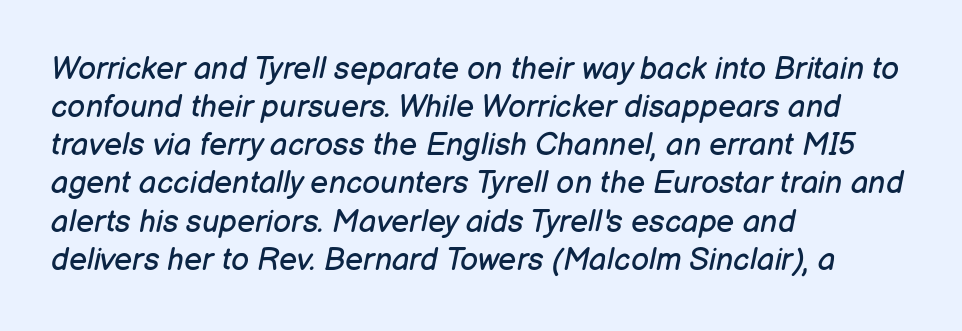
Q: Is the text bold? A: No.
Q: Is the text italic (slanted)? A: Yes, it leans right by about 12 degrees.
Q: Is the text underlined? A: No.
Q: How is the paragraph aligned? A: Left-aligned.
Q: Is the spacing between letters normal or unusually wide? A: Normal.
Q: Width (condensed, normal, or wide)? A: Normal.
Q: Stroke contrast? A: Low.
Q: x-height? A: Medium.
Q: Monospaced? A: No.
